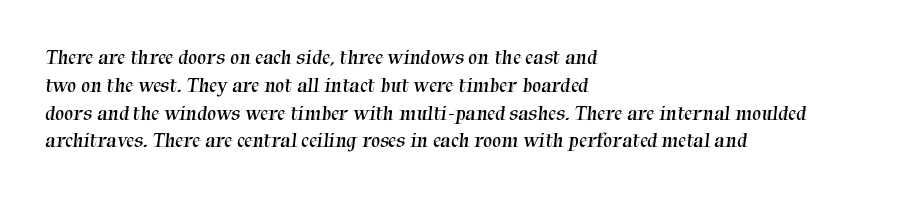
{"bold": "no", "underline": "no", "align": "left", "line_spacing": "normal", "line_spacing_ratio": 1.39, "letter_spacing": "normal", "letter_spacing_em": 0.0, "glyph_px": 20}
